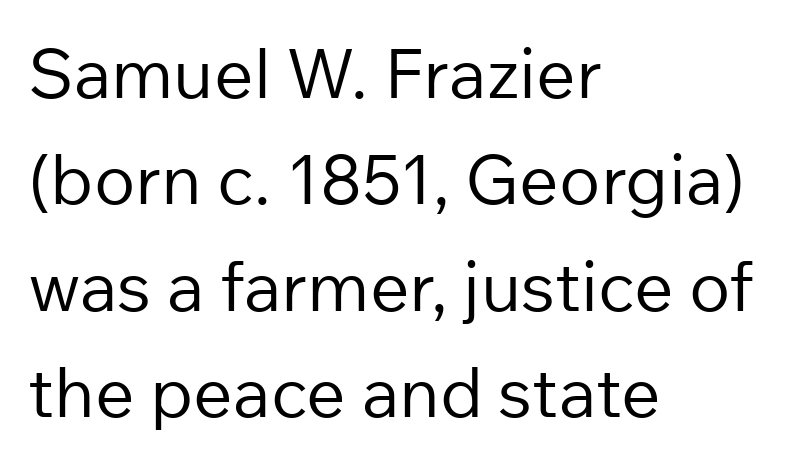
The image shows 69 px regular-weight sans-serif type, upright; set left-aligned, normal line spacing (1.54x), normal letter spacing, not underlined; low stroke contrast and a medium x-height.
